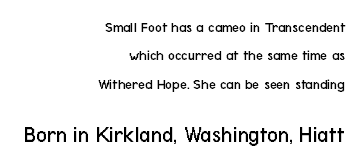
The image shows 23 px text type, upright; set right-aligned, loose line spacing (1.9x), normal letter spacing, not underlined; the second (bottom) block is 1.53x larger.
